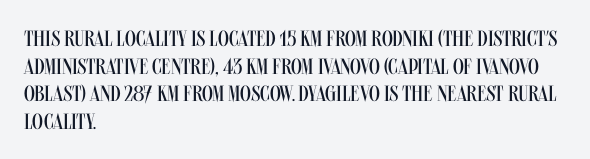
{"italic": "no", "bold": "no", "underline": "no", "align": "left", "line_spacing": "normal", "line_spacing_ratio": 1.26, "letter_spacing": "normal", "letter_spacing_em": 0.0, "glyph_px": 22}
